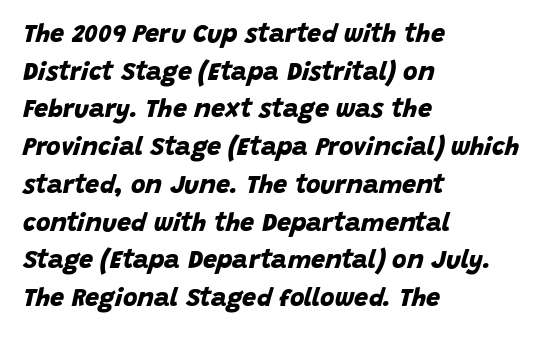
Q: Is the text bold? A: Yes.
Q: Is the text underlined? A: No.
Q: How is the paragraph aligned? A: Left-aligned.
Q: Is the spacing between letters normal or unusually wide? A: Normal.
Q: Is the spacing between lines tight, normal or loose? A: Normal.
